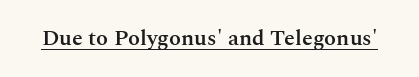
{"italic": "no", "bold": "semi", "underline": "yes", "letter_spacing": "normal", "letter_spacing_em": 0.0, "glyph_px": 22}
